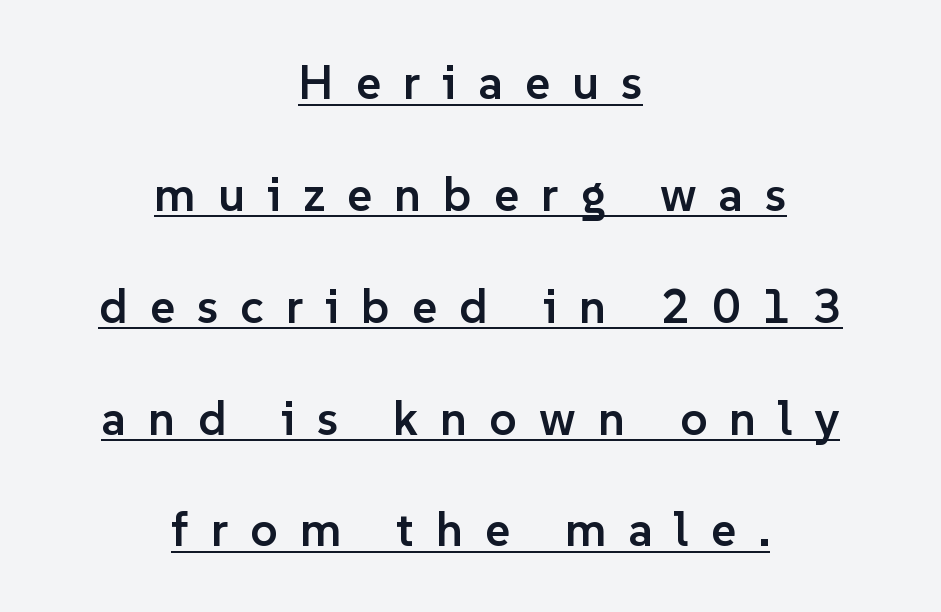
Which margin do the lines hug? Neither — every line sits in the middle. The words here are underlined. This is roman type, the default non-slanted kind. The face used here is proportionally spaced, like ordinary book or web type.
